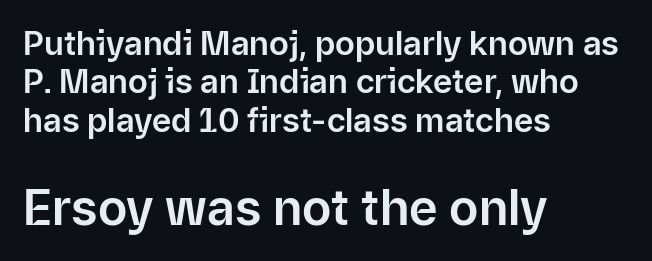
{"serif": "no", "italic": "no", "width": "normal", "stroke_contrast": "low", "x_height": "medium", "monospaced": "no", "underline": "no", "align": "left", "line_spacing_ratio": 1.16, "letter_spacing": "normal", "letter_spacing_em": 0.0, "larger_block": "second", "size_ratio": 1.48, "glyph_px": 49}
